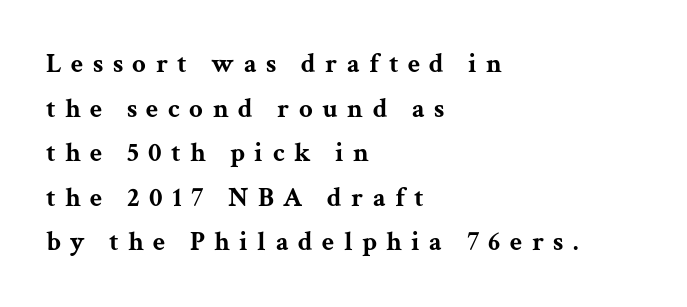
{"italic": "no", "bold": "yes", "underline": "no", "align": "left", "line_spacing": "normal", "line_spacing_ratio": 1.65, "letter_spacing": "wide", "letter_spacing_em": 0.35, "glyph_px": 27}
